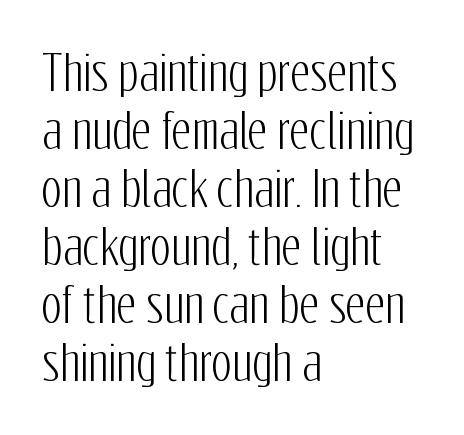
{"serif": "no", "italic": "no", "width": "condensed", "stroke_contrast": "low", "x_height": "medium", "monospaced": "no", "underline": "no", "align": "left", "line_spacing_ratio": 1.21, "letter_spacing": "normal", "letter_spacing_em": 0.0, "glyph_px": 48}
